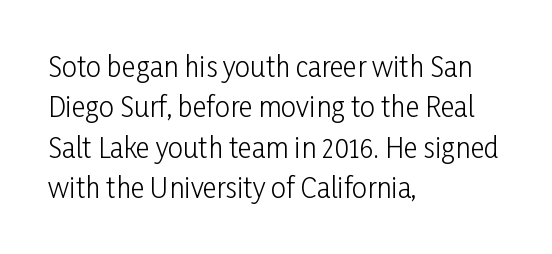
Q: Is the text bold? A: No.
Q: Is the text italic (slanted)? A: No, it is upright.
Q: Is the text underlined? A: No.
Q: How is the paragraph aligned? A: Left-aligned.
Q: Is the spacing between letters normal or unusually wide? A: Normal.
Q: Is the spacing between lines tight, normal or loose? A: Normal.
